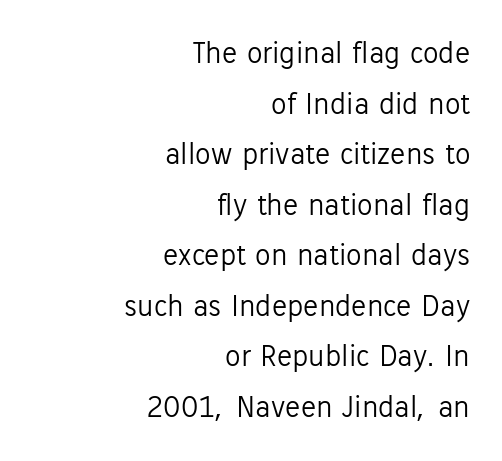
{"serif": "no", "italic": "no", "bold": "no", "weight": "light", "width": "normal", "stroke_contrast": "low", "x_height": "medium", "monospaced": "no", "underline": "no", "align": "right", "line_spacing": "normal", "line_spacing_ratio": 1.63, "letter_spacing": "normal", "letter_spacing_em": 0.0, "glyph_px": 31}
